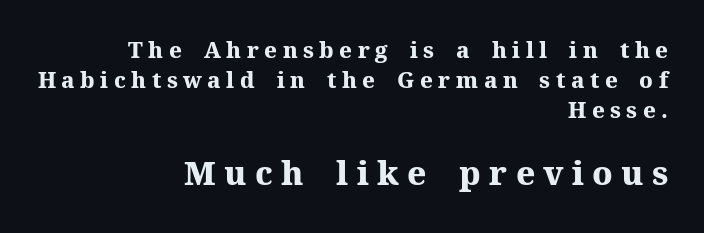
{"serif": "yes", "italic": "no", "bold": "yes", "weight": "heavy", "width": "normal", "stroke_contrast": "medium", "x_height": "medium", "monospaced": "no", "underline": "no", "align": "right", "line_spacing": "normal", "line_spacing_ratio": 1.36, "letter_spacing": "wide", "letter_spacing_em": 0.25, "larger_block": "second", "size_ratio": 1.5, "glyph_px": 33}
